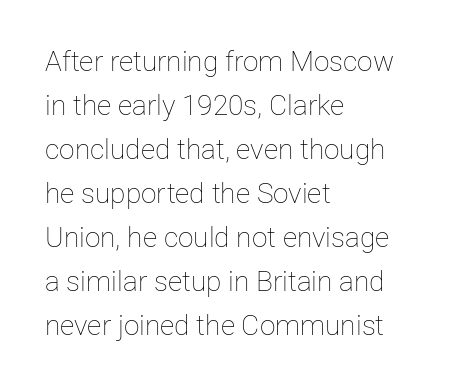
{"italic": "no", "bold": "no", "weight": "thin", "width": "normal", "stroke_contrast": "low", "x_height": "medium", "monospaced": "no", "underline": "no", "align": "left", "line_spacing": "normal", "line_spacing_ratio": 1.57, "letter_spacing": "normal", "letter_spacing_em": 0.0, "glyph_px": 28}
